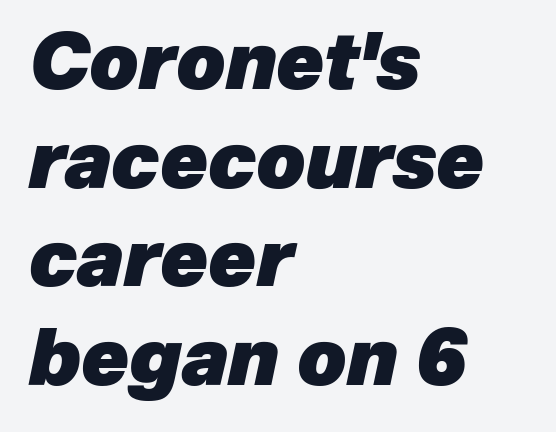
The image shows 77 px heavy type, italic (leaning right); set left-aligned, normal line spacing (1.28x), normal letter spacing, not underlined; low stroke contrast and a medium x-height.
